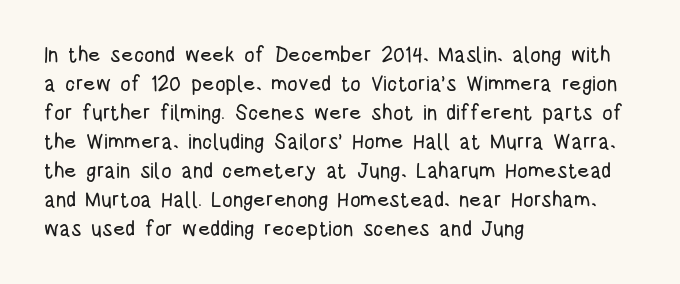
Does the leading feel generous? No, just average. Nobody touched the tracking dial on this one. This is the regular roman posture of the typeface. Visually the block forms a straight wall on the left and a jagged coastline on the right.
